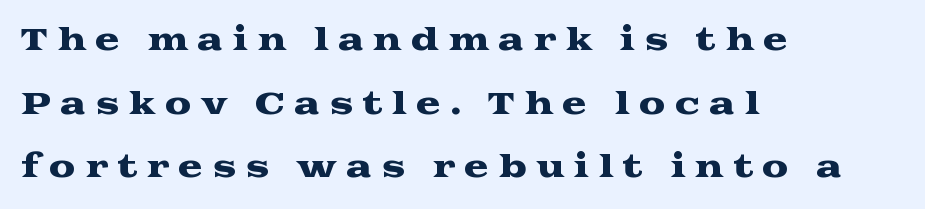
This sample uses expanded letter spacing, leaving extra air between glyphs. Is the block centered? No — it sits flush against the left margin. Line spacing here is loose. Vertical strokes here are truly vertical. Letters rest on an invisible, unmarked baseline.
